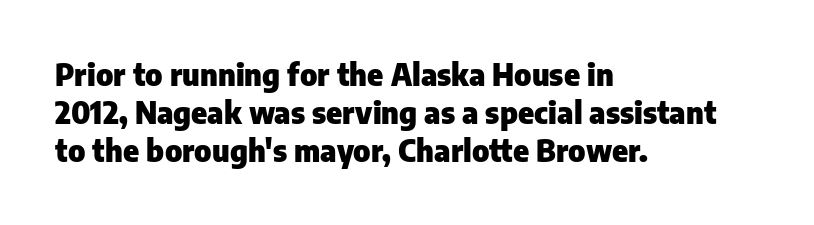
{"serif": "no", "italic": "no", "bold": "yes", "weight": "heavy", "width": "normal", "stroke_contrast": "low", "x_height": "medium", "monospaced": "no", "underline": "no", "align": "left", "line_spacing": "normal", "line_spacing_ratio": 1.27, "letter_spacing": "normal", "letter_spacing_em": 0.0, "glyph_px": 30}
